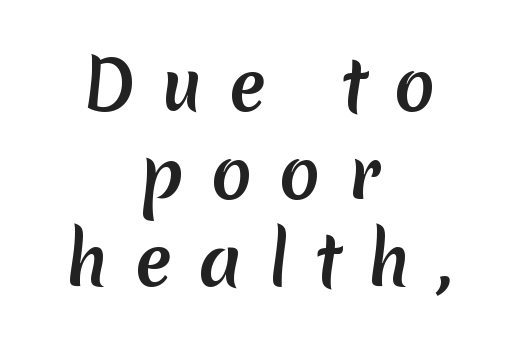
{"serif": "no", "bold": "yes", "weight": "semibold", "width": "normal", "stroke_contrast": "low", "x_height": "medium", "monospaced": "no", "underline": "no", "align": "center", "line_spacing": "normal", "line_spacing_ratio": 1.29, "letter_spacing": "wide", "letter_spacing_em": 0.39, "glyph_px": 68}
